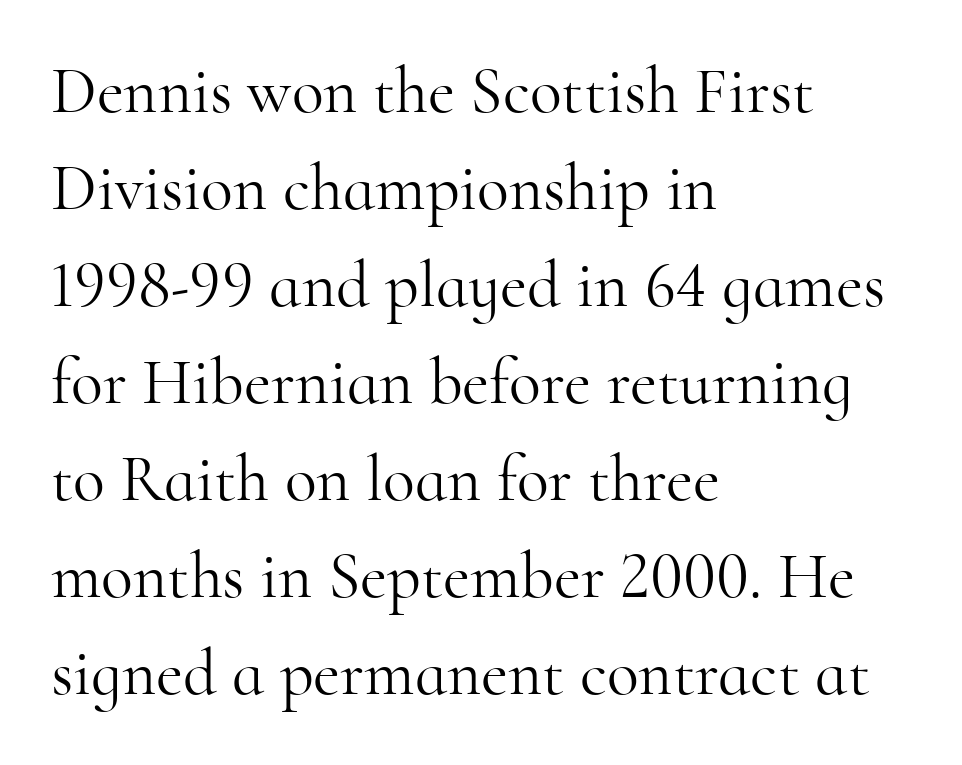
{"serif": "yes", "italic": "no", "bold": "no", "weight": "light", "width": "normal", "stroke_contrast": "high", "x_height": "small", "monospaced": "no", "underline": "no", "align": "left", "line_spacing": "normal", "line_spacing_ratio": 1.47, "letter_spacing": "normal", "letter_spacing_em": 0.0, "glyph_px": 66}
